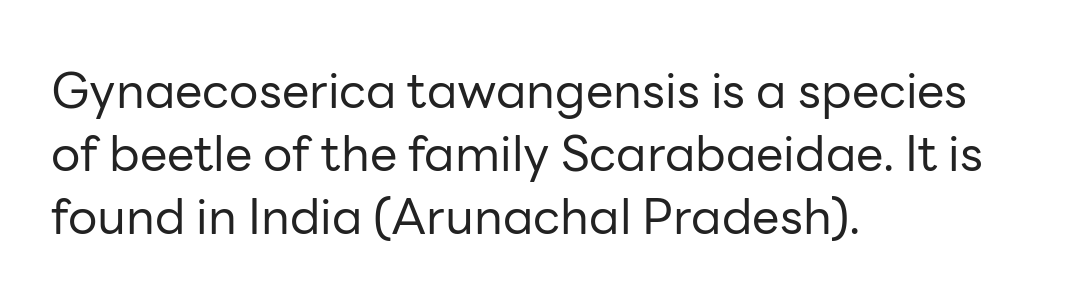
{"serif": "no", "italic": "no", "bold": "no", "weight": "regular", "width": "normal", "stroke_contrast": "low", "x_height": "medium", "monospaced": "no", "underline": "no", "align": "left", "line_spacing": "normal", "line_spacing_ratio": 1.29, "letter_spacing": "normal", "letter_spacing_em": 0.0, "glyph_px": 49}
